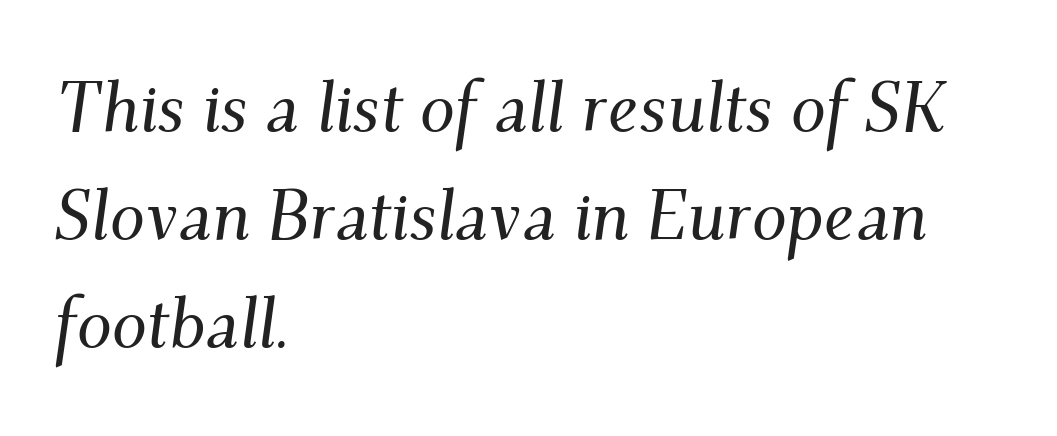
Q: Is the text italic (slanted)? A: Yes, it leans right by about 9 degrees.
Q: Is the typeface a serif or a sans-serif typeface? A: Serif.
Q: Is the text underlined? A: No.
Q: How is the paragraph aligned? A: Left-aligned.
Q: Is the spacing between letters normal or unusually wide? A: Normal.
Q: Is the spacing between lines tight, normal or loose? A: Normal.
Q: Width (condensed, normal, or wide)? A: Normal.
Q: Stroke contrast? A: Medium.
Q: x-height? A: Small.
Q: Monospaced? A: No.
